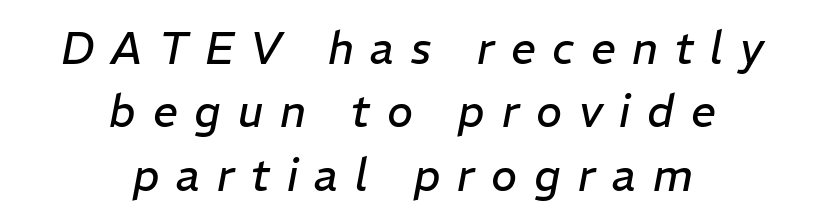
{"italic": "yes", "lean": "right", "slant_degrees": 11, "bold": "no", "weight": "regular", "width": "normal", "stroke_contrast": "low", "x_height": "medium", "monospaced": "no", "underline": "no", "align": "center", "line_spacing": "normal", "line_spacing_ratio": 1.44, "letter_spacing": "wide", "letter_spacing_em": 0.38, "glyph_px": 44}
